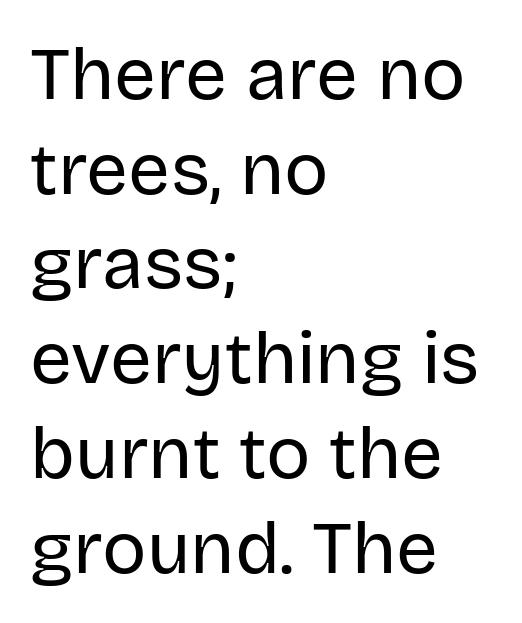
{"serif": "no", "italic": "no", "bold": "no", "weight": "regular", "width": "normal", "stroke_contrast": "low", "x_height": "large", "monospaced": "no", "underline": "no", "align": "left", "line_spacing": "normal", "line_spacing_ratio": 1.28, "letter_spacing": "normal", "letter_spacing_em": 0.0, "glyph_px": 74}
